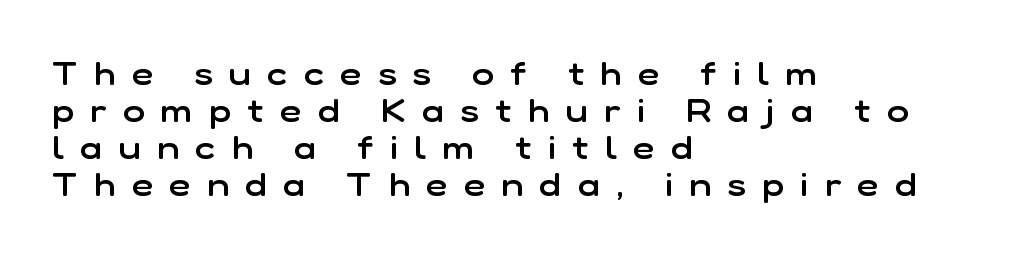
The image shows 33 px semibold sans-serif type, upright; set left-aligned, tight line spacing (1.12x), unusually wide letter spacing (+0.5 em), not underlined; low stroke contrast and a medium x-height.
